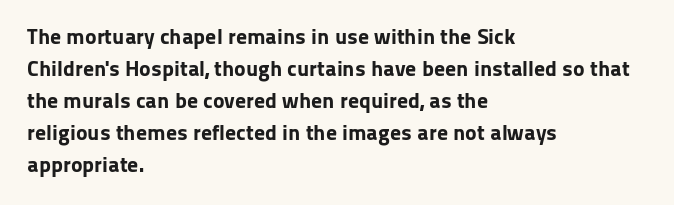
Q: Is the text bold? A: Yes.
Q: Is the text italic (slanted)? A: No, it is upright.
Q: Is the text underlined? A: No.
Q: How is the paragraph aligned? A: Left-aligned.
Q: Is the spacing between letters normal or unusually wide? A: Normal.
Q: Is the spacing between lines tight, normal or loose? A: Normal.
